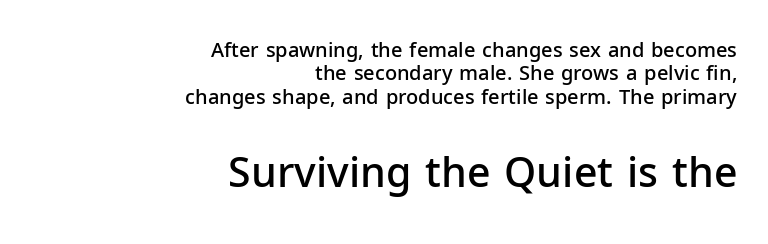
These two chunks differ in scale, with the bottom chunk taking the larger measure. Is the letter spacing exaggerated? No — it looks like the ordinary default. A bare baseline throughout the passage. If you drew a line through each stem, it would be perfectly vertical. Varying glyph widths throughout — classic text-font behaviour. The text was rendered using a sans face with plain stroke endings.
